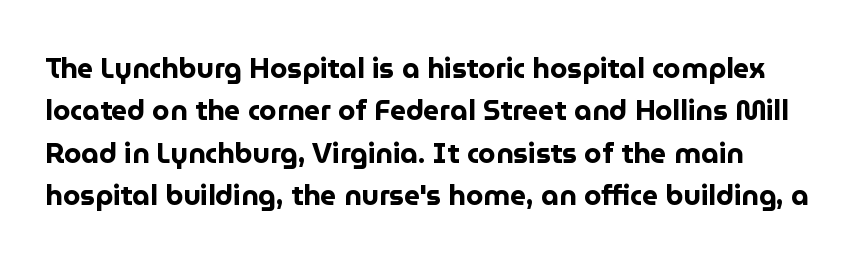
The image shows 28 px bold sans-serif type, upright; set normal line spacing (1.51x), normal letter spacing, not underlined; low stroke contrast and a medium x-height.
